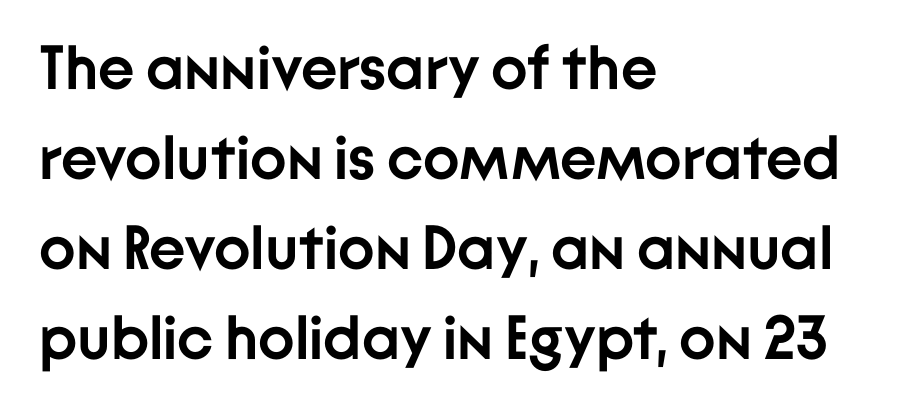
The image shows 62 px semibold sans-serif type, upright; set left-aligned, normal line spacing (1.45x), normal letter spacing, not underlined; low stroke contrast and a medium x-height.
